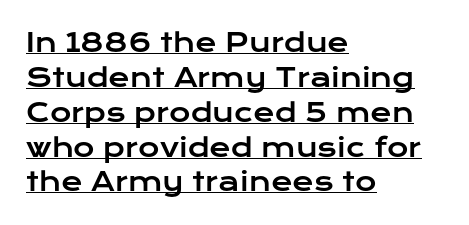
Q: Is the text italic (slanted)? A: No, it is upright.
Q: Is the text underlined? A: Yes.
Q: How is the paragraph aligned? A: Left-aligned.
Q: Is the spacing between letters normal or unusually wide? A: Normal.
Q: Is the spacing between lines tight, normal or loose? A: Normal.
